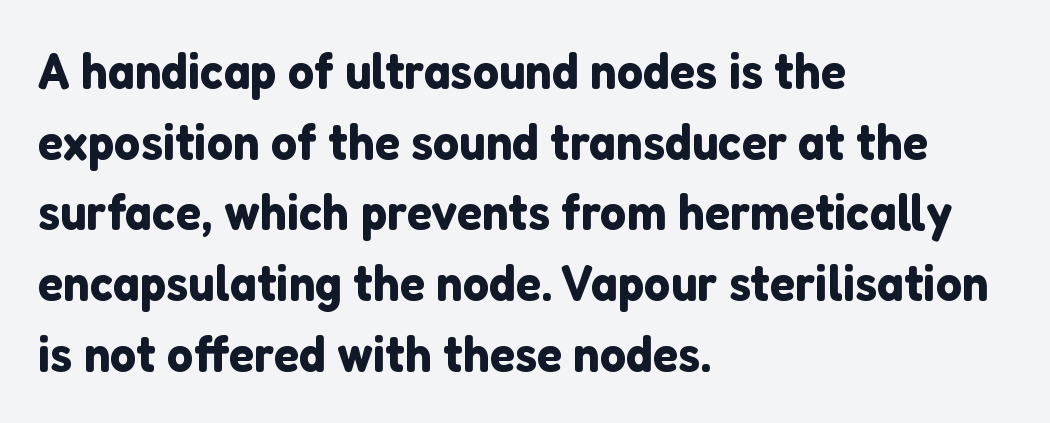
The image shows 52 px sans-serif type, upright; set left-aligned, normal line spacing (1.36x), normal letter spacing, not underlined; low stroke contrast and a medium x-height.
